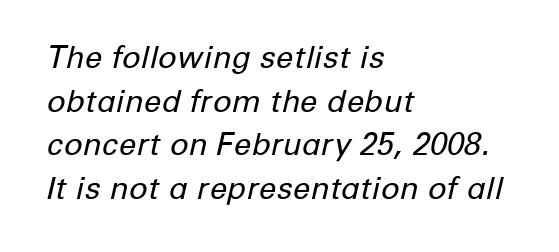
The image shows 31 px regular-weight type, italic (leaning right); set left-aligned, normal line spacing (1.41x), normal letter spacing, not underlined; low stroke contrast and a medium x-height.
